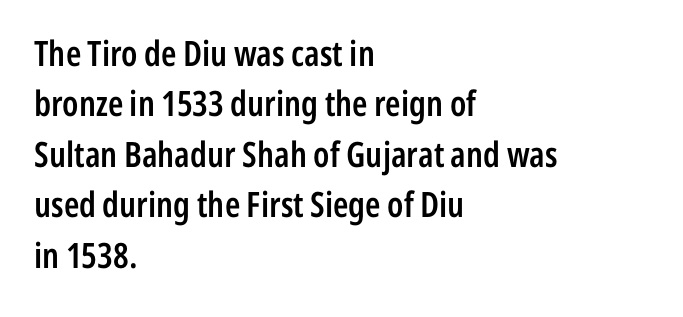
The image shows 35 px semibold, condensed sans-serif type, upright; set left-aligned, normal line spacing (1.44x), normal letter spacing, not underlined; low stroke contrast and a medium x-height.
